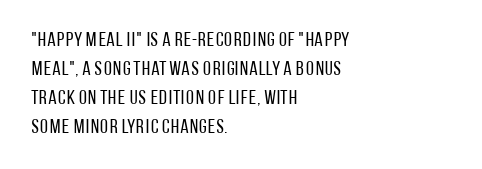
Q: Is the text bold? A: No.
Q: Is the text italic (slanted)? A: No, it is upright.
Q: Is the text underlined? A: No.
Q: How is the paragraph aligned? A: Left-aligned.
Q: Is the spacing between letters normal or unusually wide? A: Normal.
Q: Is the spacing between lines tight, normal or loose? A: Normal.
